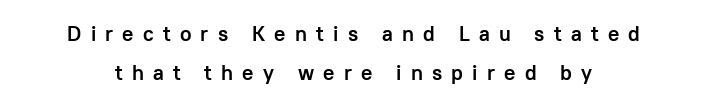
In terms of letterspacing, this is a distinctly airy, spread setting. Notice how thick the strokes are: this is what a full bold looks like. Vertical strokes here are truly vertical. Lines of text with bare space underneath.
